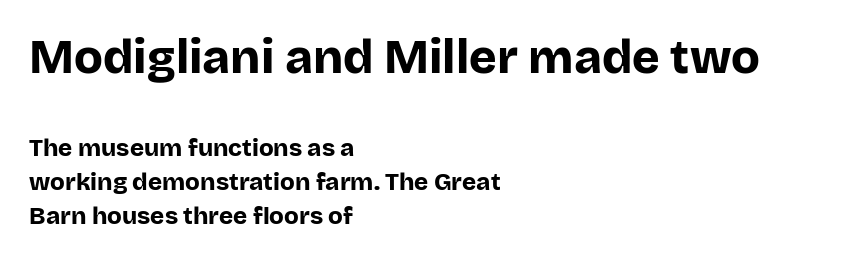
Q: Is the text bold? A: Yes.
Q: Is the text italic (slanted)? A: No, it is upright.
Q: Is the typeface a serif or a sans-serif typeface? A: Sans-serif.
Q: Is the text underlined? A: No.
Q: How is the paragraph aligned? A: Left-aligned.
Q: Is the spacing between letters normal or unusually wide? A: Normal.
Q: Is the spacing between lines tight, normal or loose? A: Normal.
Q: Which block of text is set in a larger size, the first (top) or the second (bottom)? A: The first (top) one.
Q: Width (condensed, normal, or wide)? A: Normal.
Q: Stroke contrast? A: Low.
Q: x-height? A: Large.
Q: Monospaced? A: No.
